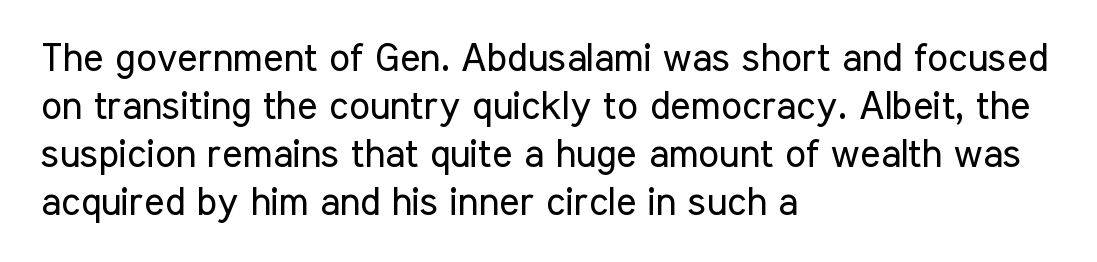
{"serif": "no", "italic": "no", "bold": "no", "weight": "regular", "width": "condensed", "stroke_contrast": "low", "x_height": "medium", "monospaced": "no", "underline": "no", "align": "left", "line_spacing_ratio": 1.23, "letter_spacing": "normal", "letter_spacing_em": 0.0, "glyph_px": 39}
